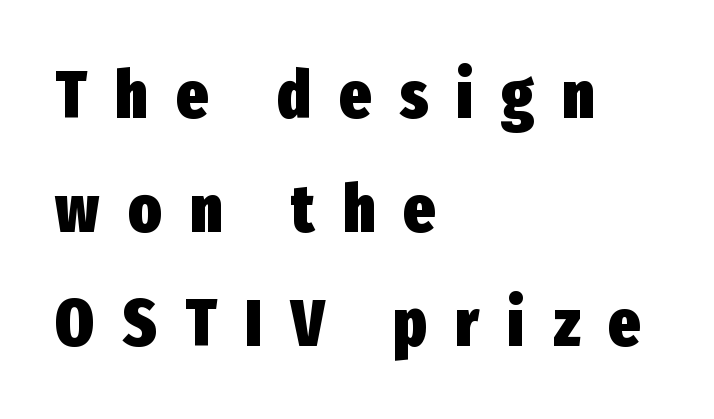
Each glyph is drawn with heavy, bold strokes. How are the letters spaced? Widely, with obvious added tracking. The rendering uses natural spacing where letterforms have individual widths. Left-aligned paragraph, ragged on the right. Anything drawn beneath the words? Only blank space. Compared with typical paragraphs, the rows here are spaced about the same.
